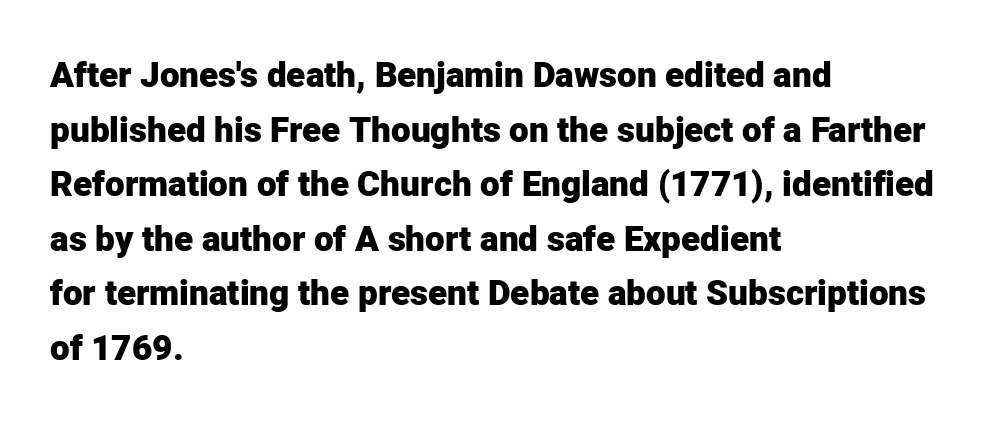
Q: Is the text bold? A: Yes.
Q: Is the text italic (slanted)? A: No, it is upright.
Q: Is the typeface a serif or a sans-serif typeface? A: Sans-serif.
Q: Is the text underlined? A: No.
Q: How is the paragraph aligned? A: Left-aligned.
Q: Is the spacing between letters normal or unusually wide? A: Normal.
Q: Is the spacing between lines tight, normal or loose? A: Normal.
Q: Width (condensed, normal, or wide)? A: Normal.
Q: Stroke contrast? A: Low.
Q: x-height? A: Medium.
Q: Monospaced? A: No.
